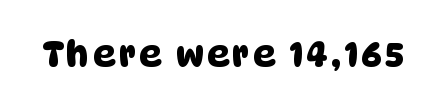
Nobody drew a line under any word here. The passage shown is typed in a proportional face where columns would drift. Does the type have serifs? No, each stem ends abruptly.
